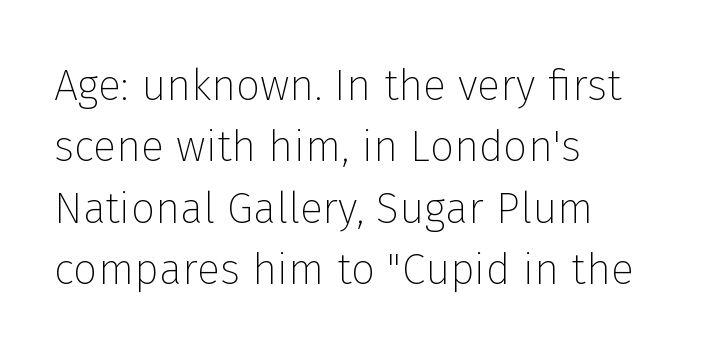
{"serif": "no", "italic": "no", "bold": "no", "weight": "thin", "width": "normal", "stroke_contrast": "low", "x_height": "medium", "monospaced": "no", "underline": "no", "align": "left", "line_spacing": "normal", "line_spacing_ratio": 1.43, "letter_spacing": "normal", "letter_spacing_em": 0.0, "glyph_px": 43}
